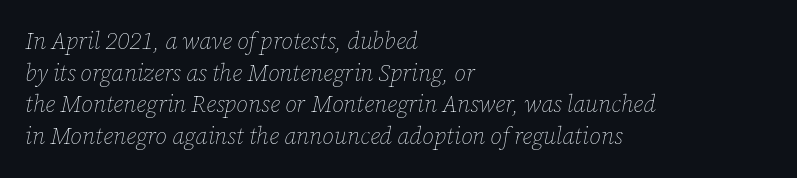
{"italic": "yes", "lean": "right", "slant_degrees": 12, "bold": "no", "underline": "no", "align": "left", "line_spacing": "normal", "line_spacing_ratio": 1.38, "letter_spacing": "normal", "letter_spacing_em": 0.0, "glyph_px": 23}
